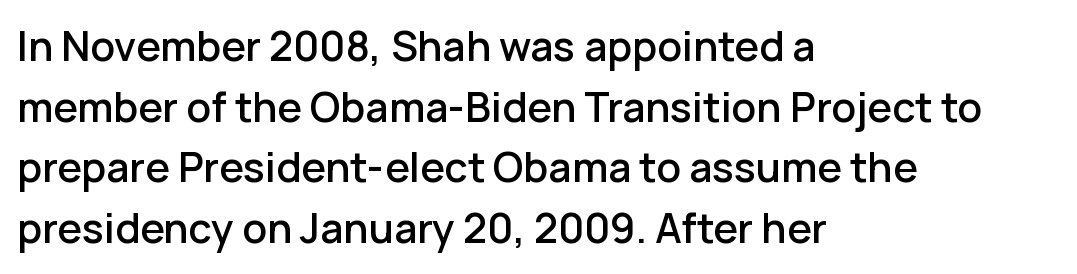
The image shows 41 px sans-serif type, upright; set left-aligned, normal line spacing (1.48x), normal letter spacing, not underlined; low stroke contrast and a medium x-height.
